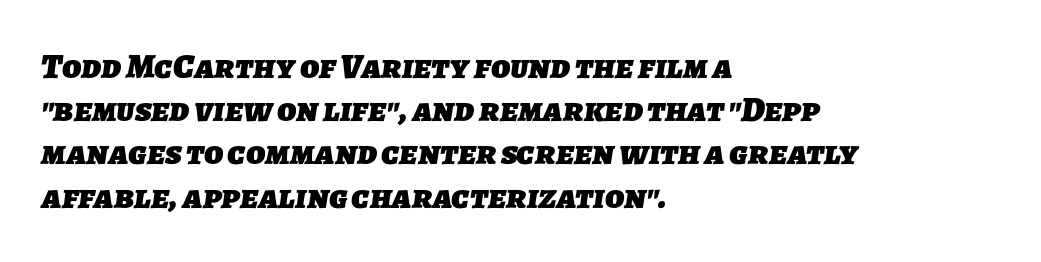
{"serif": "no", "bold": "yes", "weight": "heavy", "width": "normal", "stroke_contrast": "low", "x_height": "medium", "monospaced": "no", "underline": "no", "align": "left", "line_spacing_ratio": 1.2, "letter_spacing": "normal", "letter_spacing_em": 0.0, "glyph_px": 36}
